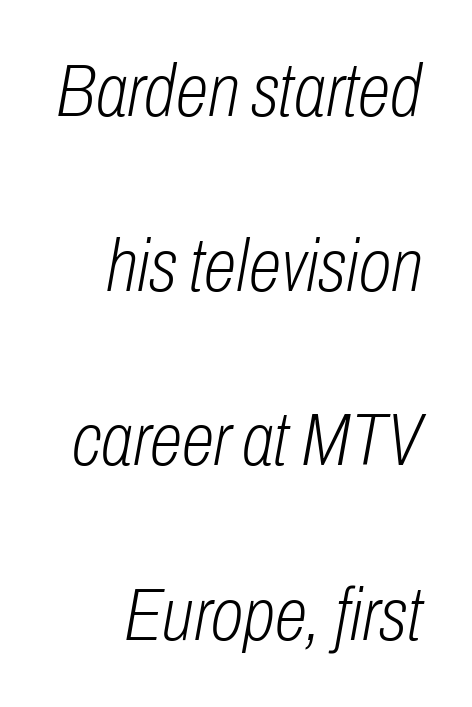
Q: Is the text bold? A: No.
Q: Is the text italic (slanted)? A: Yes, it leans right by about 10 degrees.
Q: Is the text underlined? A: No.
Q: Is the spacing between letters normal or unusually wide? A: Normal.
Q: Is the spacing between lines tight, normal or loose? A: Loose.
Q: Width (condensed, normal, or wide)? A: Condensed.
Q: Stroke contrast? A: Low.
Q: x-height? A: Medium.
Q: Monospaced? A: No.
